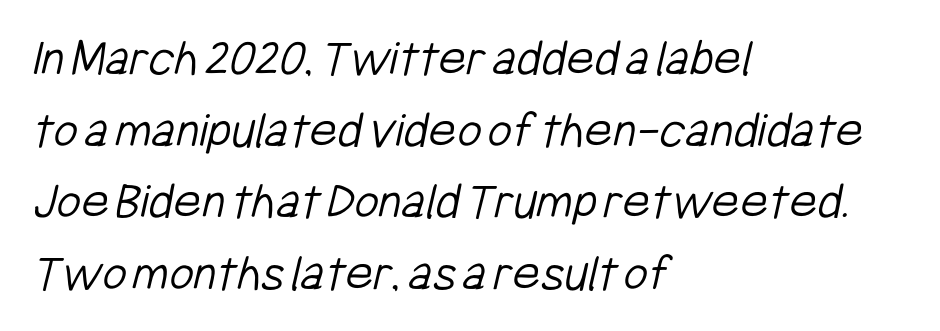
The gap between lines stays unmarked. Leading: standard. The rendering shows plain stroke endings on the letterforms — a sans-serif design. Left-aligned paragraph, ragged on the right. Words appear dense and cohesive because spacing is normal. No letter is thick-stroked: the sample isn't bold.
